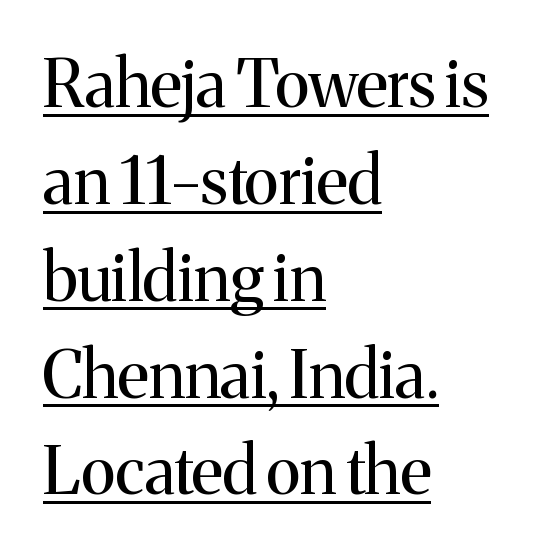
Q: Is the text bold? A: No.
Q: Is the text italic (slanted)? A: No, it is upright.
Q: Is the typeface a serif or a sans-serif typeface? A: Serif.
Q: Is the text underlined? A: Yes.
Q: How is the paragraph aligned? A: Left-aligned.
Q: Is the spacing between letters normal or unusually wide? A: Normal.
Q: Is the spacing between lines tight, normal or loose? A: Normal.
Q: Width (condensed, normal, or wide)? A: Normal.
Q: Stroke contrast? A: Medium.
Q: x-height? A: Medium.
Q: Monospaced? A: No.
